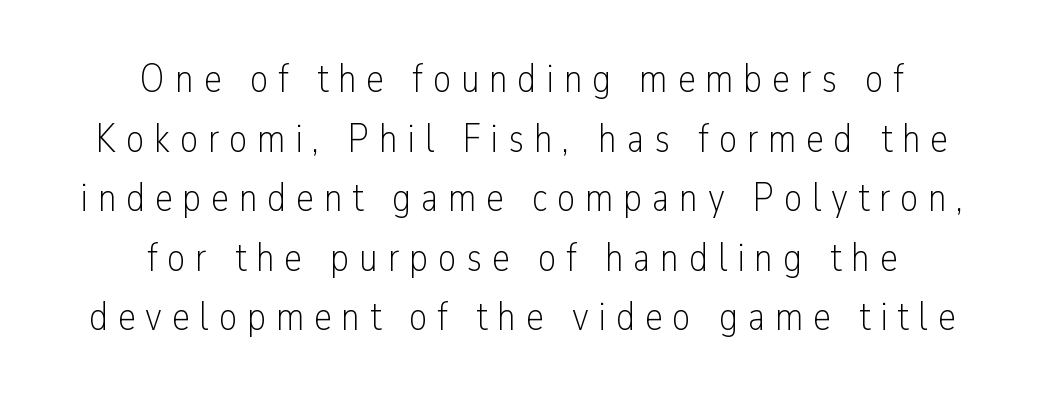
The image shows 40 px light, condensed sans-serif type, upright; set centered, normal line spacing (1.49x), unusually wide letter spacing (+0.25 em), not underlined; low stroke contrast and a medium x-height.
